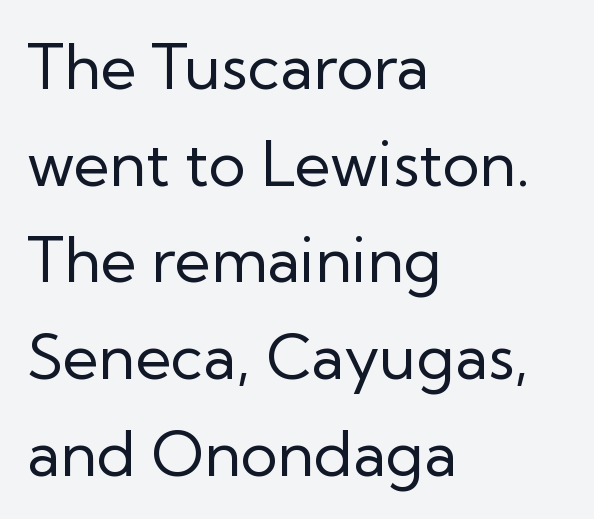
Q: Is the text bold? A: No.
Q: Is the text italic (slanted)? A: No, it is upright.
Q: Is the typeface a serif or a sans-serif typeface? A: Sans-serif.
Q: Is the text underlined? A: No.
Q: How is the paragraph aligned? A: Left-aligned.
Q: Is the spacing between letters normal or unusually wide? A: Normal.
Q: Is the spacing between lines tight, normal or loose? A: Normal.
Q: Width (condensed, normal, or wide)? A: Normal.
Q: Stroke contrast? A: Low.
Q: x-height? A: Medium.
Q: Monospaced? A: No.
